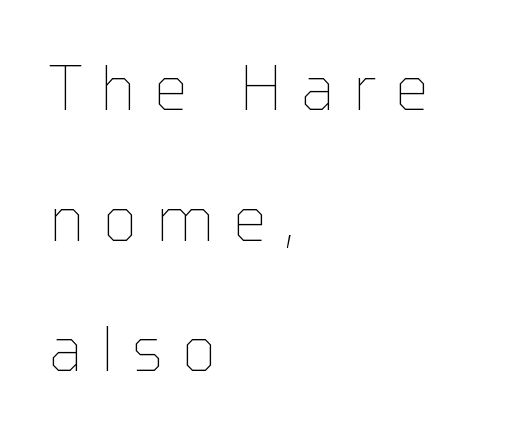
{"italic": "no", "bold": "no", "weight": "thin", "width": "normal", "stroke_contrast": "low", "x_height": "medium", "monospaced": "no", "underline": "no", "align": "left", "line_spacing": "loose", "line_spacing_ratio": 2.14, "letter_spacing": "wide", "letter_spacing_em": 0.3, "glyph_px": 61}
